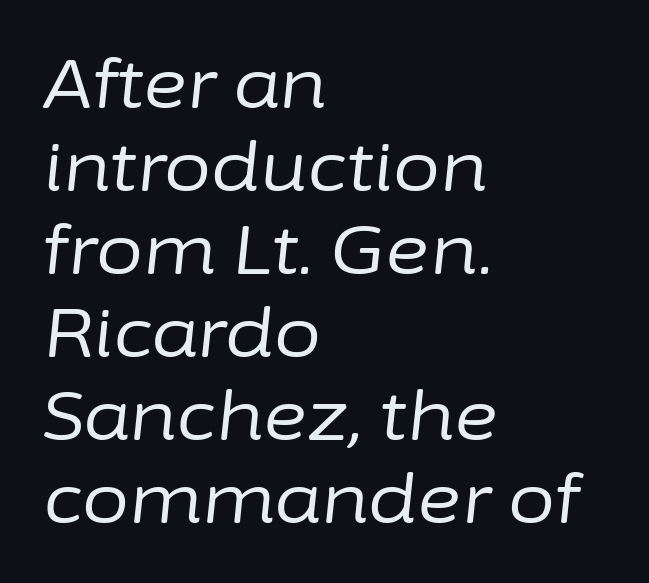
Visually the block forms a straight wall on the left and a jagged coastline on the right. A typesetter would call this proportional, since set widths differ per character. The strip under each line holds only bare page. If you drew a line through each stem, it would be angled. Nothing unusual about the tracking: characters are spaced as the font intends. The font is comparable to plain body text, perhaps lighter.
